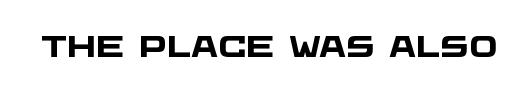
Each letter's strokes conclude bluntly, with no projecting serifs. Looks like regular typesetting: each glyph gets only the width it needs. Heft: maximum for text — a bold. Only glyphs here, with clear space below each row.
